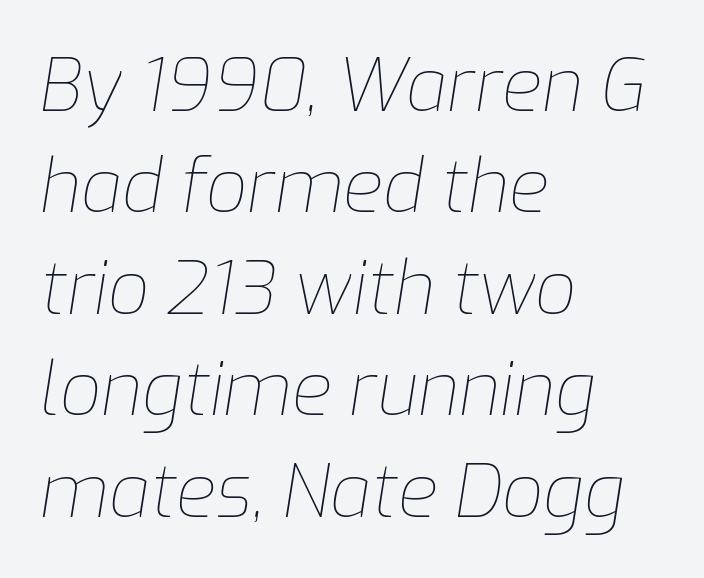
Q: Is the text bold? A: No.
Q: Is the text italic (slanted)? A: Yes, it leans right by about 9 degrees.
Q: Is the text underlined? A: No.
Q: How is the paragraph aligned? A: Left-aligned.
Q: Is the spacing between letters normal or unusually wide? A: Normal.
Q: Is the spacing between lines tight, normal or loose? A: Normal.
Q: Width (condensed, normal, or wide)? A: Normal.
Q: Stroke contrast? A: Low.
Q: x-height? A: Medium.
Q: Monospaced? A: No.
